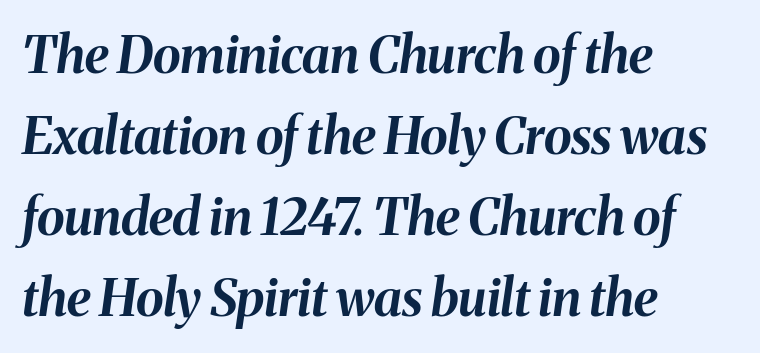
Short and long lines alike share a common starting point at left. Emphasis-style slanted type is in use. Weight check: bold — yes, fully. Each new line begins a customary step beneath the previous one. The letters advance in unequal steps, a hallmark of proportional type. Underline: absent.
